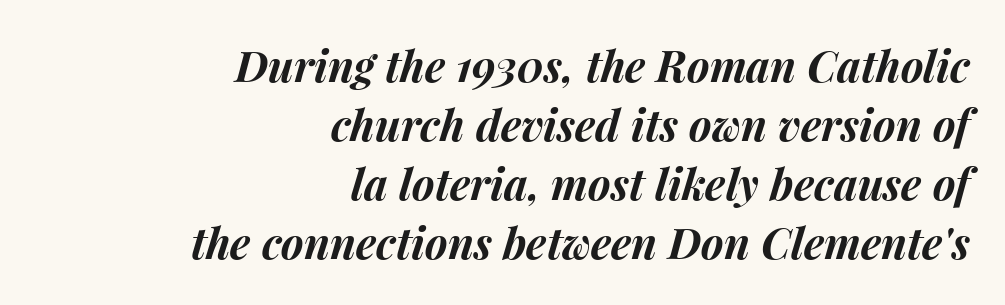
Q: Is the text bold? A: Yes.
Q: Is the text italic (slanted)? A: Yes, it leans right by about 15 degrees.
Q: Is the text underlined? A: No.
Q: How is the paragraph aligned? A: Right-aligned.
Q: Is the spacing between letters normal or unusually wide? A: Normal.
Q: Is the spacing between lines tight, normal or loose? A: Normal.
Q: Width (condensed, normal, or wide)? A: Normal.
Q: Stroke contrast? A: Medium.
Q: x-height? A: Medium.
Q: Monospaced? A: No.
